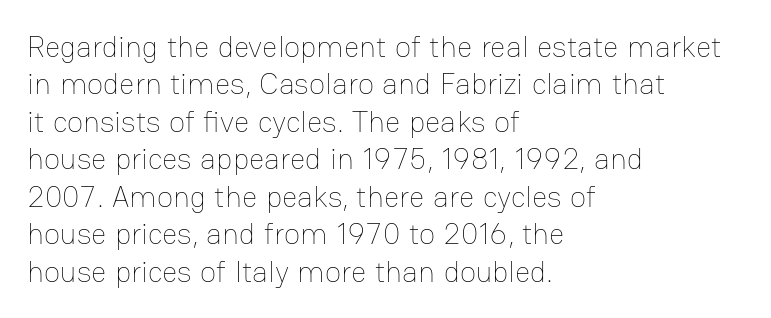
Q: Is the text bold? A: No.
Q: Is the text italic (slanted)? A: No, it is upright.
Q: Is the text underlined? A: No.
Q: How is the paragraph aligned? A: Left-aligned.
Q: Is the spacing between letters normal or unusually wide? A: Normal.
Q: Is the spacing between lines tight, normal or loose? A: Normal.
Q: Width (condensed, normal, or wide)? A: Normal.
Q: Stroke contrast? A: Low.
Q: x-height? A: Medium.
Q: Monospaced? A: No.
